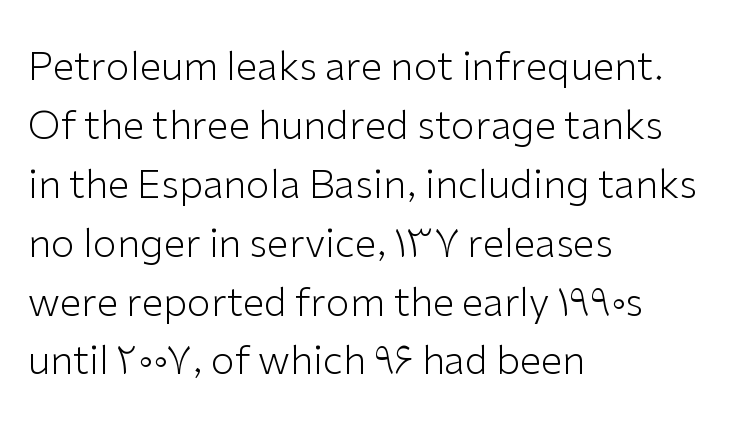
Q: Is the text bold? A: No.
Q: Is the text italic (slanted)? A: No, it is upright.
Q: Is the typeface a serif or a sans-serif typeface? A: Sans-serif.
Q: Is the text underlined? A: No.
Q: How is the paragraph aligned? A: Left-aligned.
Q: Is the spacing between letters normal or unusually wide? A: Normal.
Q: Is the spacing between lines tight, normal or loose? A: Normal.
Q: Width (condensed, normal, or wide)? A: Normal.
Q: Stroke contrast? A: Low.
Q: x-height? A: Medium.
Q: Monospaced? A: No.
